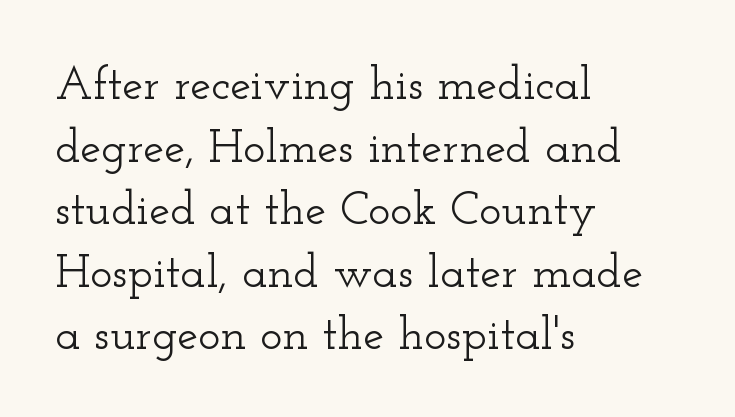
{"serif": "yes", "italic": "no", "width": "wide", "stroke_contrast": "low", "x_height": "small", "monospaced": "no", "underline": "no", "align": "left", "line_spacing": "normal", "line_spacing_ratio": 1.33, "letter_spacing": "normal", "letter_spacing_em": 0.0, "glyph_px": 47}
